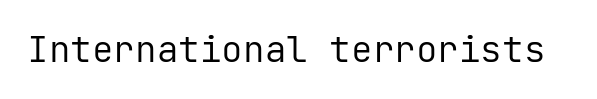
The image shows 36 px regular-weight sans-serif type, upright, monospaced; set normal letter spacing, not underlined; low stroke contrast and a medium x-height.
